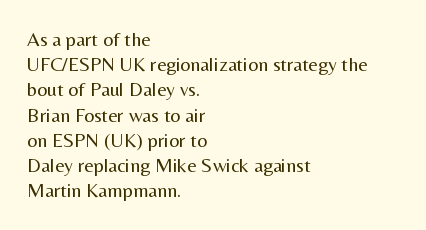
{"italic": "no", "bold": "no", "underline": "no", "align": "left", "line_spacing": "normal", "line_spacing_ratio": 1.26, "letter_spacing": "normal", "letter_spacing_em": 0.0, "glyph_px": 20}
